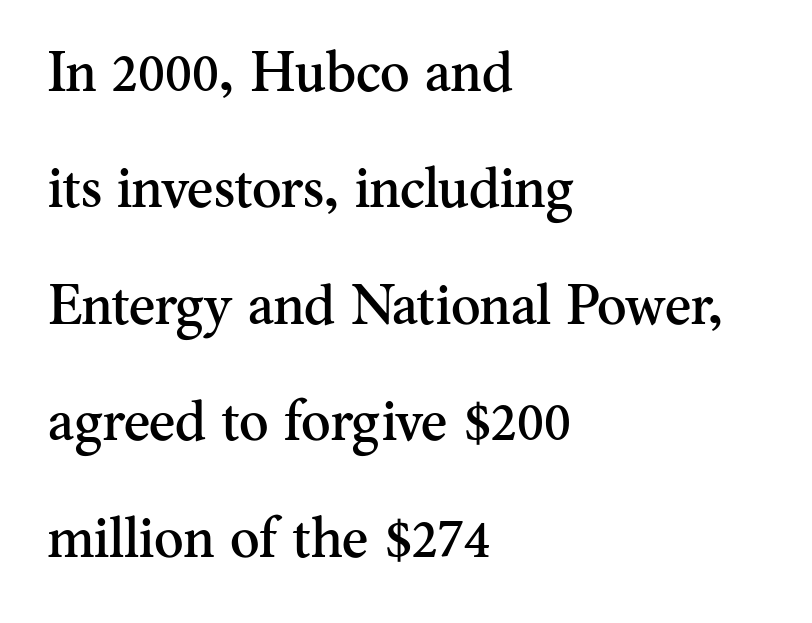
Is there much room between lines? Yes — plenty of vertical air separates them. Ordinary non-slanted type is in use. Note: serifs present on the glyphs. The letters advance in unequal steps, a hallmark of proportional type. Horizontally, the lines are justified to the leading edge only. The space beneath each line is pristine and unruled.
